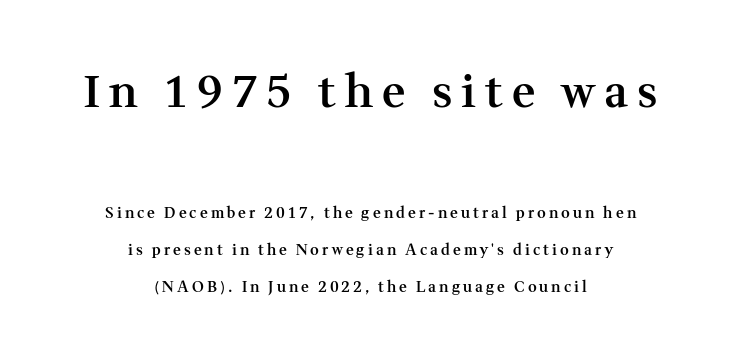
Short note: letters widely spaced. These lines are rendered in a variable-pitch font. The strip under each line holds only bare page. The specimen reads as upright at a glance. Look at the stroke-to-counter ratio: somewhat heavy, a semibold.
